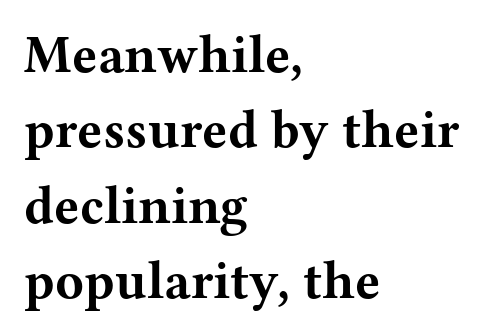
Q: Is the text bold? A: Yes.
Q: Is the text italic (slanted)? A: No, it is upright.
Q: Is the typeface a serif or a sans-serif typeface? A: Serif.
Q: Is the text underlined? A: No.
Q: How is the paragraph aligned? A: Left-aligned.
Q: Is the spacing between letters normal or unusually wide? A: Normal.
Q: Is the spacing between lines tight, normal or loose? A: Normal.
Q: Width (condensed, normal, or wide)? A: Wide.
Q: Stroke contrast? A: Medium.
Q: x-height? A: Medium.
Q: Monospaced? A: No.
